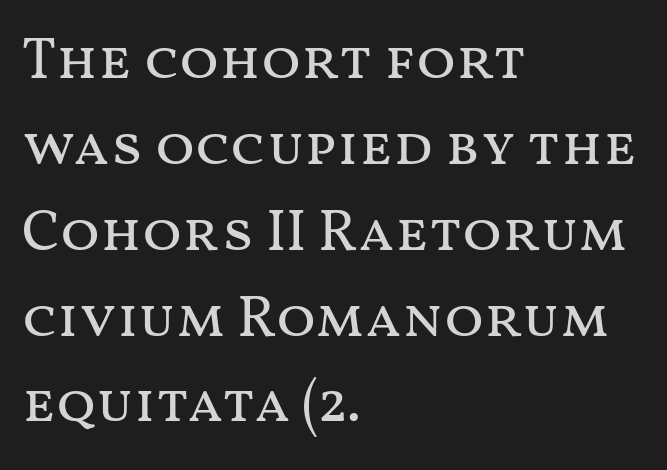
Is there any slant? The stems are plumb. You could call the tracking neutral — neither tight nor loose. Only glyphs here, with clear space below each row. The weight tops out at a normal text grade.
